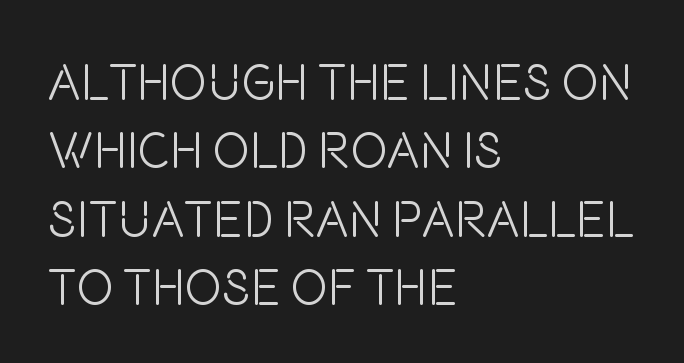
Q: Is the text bold? A: No.
Q: Is the text italic (slanted)? A: No, it is upright.
Q: Is the typeface a serif or a sans-serif typeface? A: Sans-serif.
Q: Is the text underlined? A: No.
Q: How is the paragraph aligned? A: Left-aligned.
Q: Is the spacing between letters normal or unusually wide? A: Normal.
Q: Is the spacing between lines tight, normal or loose? A: Normal.
Q: Width (condensed, normal, or wide)? A: Condensed.
Q: Stroke contrast? A: Low.
Q: x-height? A: Large.
Q: Monospaced? A: No.
